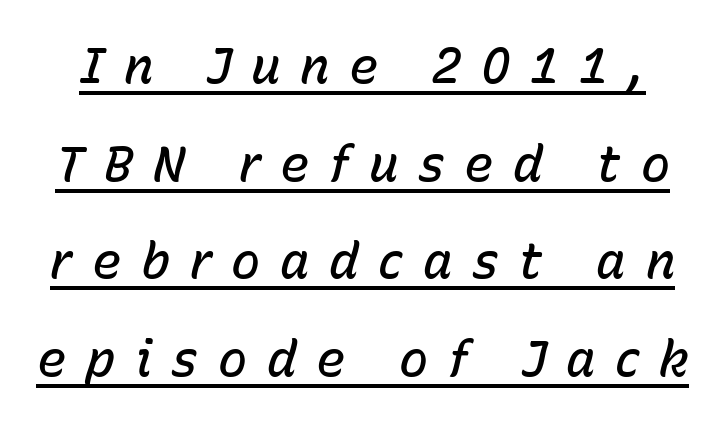
You could not count columns in this text — the font is proportionally spaced. Students, observe: this is what heavily led, spacious text looks like. This rendering widens character spacing well past its baseline value. Glance below the letters and you will spot a drawn line. I'd describe the lettering as semibold — firm but not a full bold.
